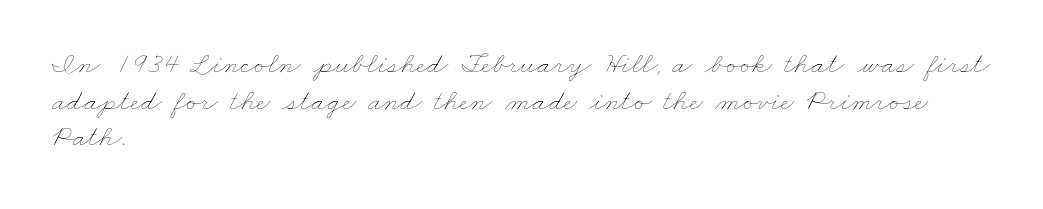
Q: Is the text bold? A: No.
Q: Is the text underlined? A: No.
Q: How is the paragraph aligned? A: Left-aligned.
Q: Is the spacing between letters normal or unusually wide? A: Normal.
Q: Width (condensed, normal, or wide)? A: Wide.
Q: Stroke contrast? A: Low.
Q: x-height? A: Small.
Q: Monospaced? A: No.
